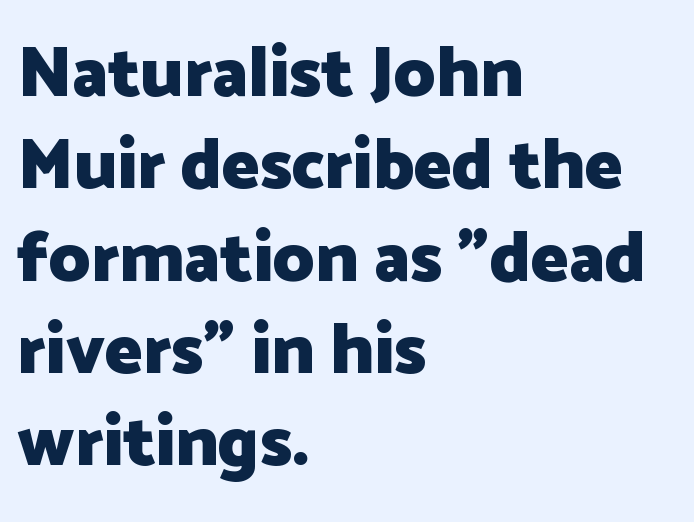
{"serif": "no", "italic": "no", "bold": "yes", "weight": "heavy", "width": "normal", "stroke_contrast": "low", "x_height": "medium", "monospaced": "no", "underline": "no", "align": "left", "line_spacing": "normal", "line_spacing_ratio": 1.3, "letter_spacing": "normal", "letter_spacing_em": 0.0, "glyph_px": 71}
